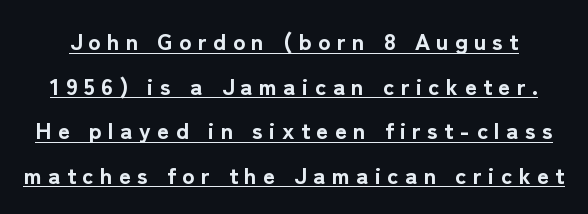
{"italic": "no", "bold": "yes", "underline": "yes", "line_spacing": "loose", "line_spacing_ratio": 1.94, "letter_spacing": "wide", "letter_spacing_em": 0.28, "glyph_px": 23}
